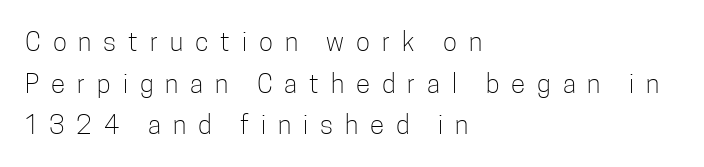
The specimen reads as upright at a glance. The lines sit at an ordinary, default distance from one another. How are the letters spaced? Widely, with obvious added tracking. Horizontal alignment here is leftward, the default for most running prose. Glance below the letters and you will spot only blank space. Unbolded letterforms with no extra heft.
